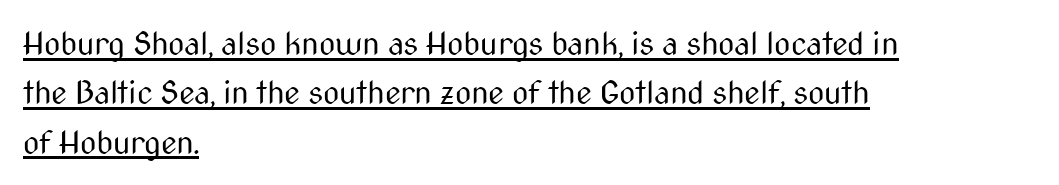
Q: Is the text bold? A: No.
Q: Is the text italic (slanted)? A: No, it is upright.
Q: Is the typeface a serif or a sans-serif typeface? A: Sans-serif.
Q: Is the text underlined? A: Yes.
Q: How is the paragraph aligned? A: Left-aligned.
Q: Is the spacing between letters normal or unusually wide? A: Normal.
Q: Is the spacing between lines tight, normal or loose? A: Normal.
Q: Width (condensed, normal, or wide)? A: Condensed.
Q: Stroke contrast? A: Medium.
Q: x-height? A: Medium.
Q: Monospaced? A: No.
